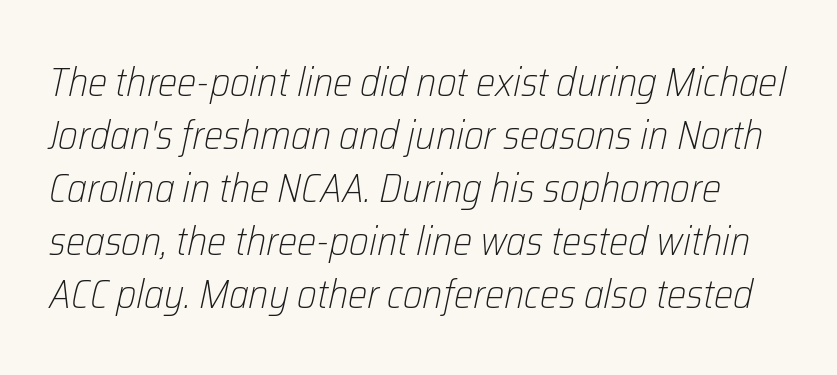
No word sits above an underline. The text carries the slant typical of an italic or oblique font. Caption: standard tracking, unaltered. Leading: standard. Each stroke keeps to a modest, everyday thickness or less.
